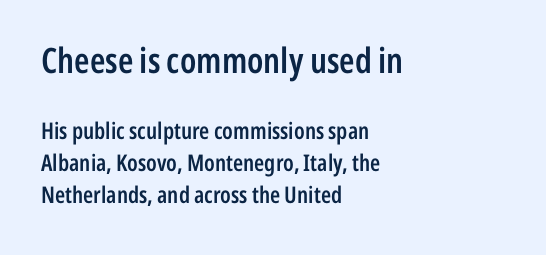
Q: Is the text bold? A: Semi-bold.
Q: Is the text italic (slanted)? A: No, it is upright.
Q: Is the typeface a serif or a sans-serif typeface? A: Sans-serif.
Q: Is the text underlined? A: No.
Q: How is the paragraph aligned? A: Left-aligned.
Q: Is the spacing between letters normal or unusually wide? A: Normal.
Q: Is the spacing between lines tight, normal or loose? A: Normal.
Q: Which block of text is set in a larger size, the first (top) or the second (bottom)? A: The first (top) one.
Q: Width (condensed, normal, or wide)? A: Condensed.
Q: Stroke contrast? A: Low.
Q: x-height? A: Medium.
Q: Monospaced? A: No.
